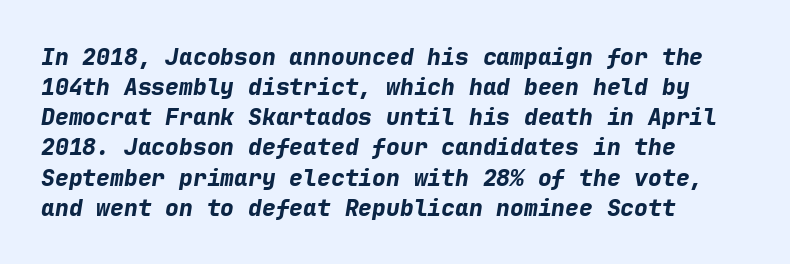
{"italic": "yes", "lean": "right", "slant_degrees": 9, "bold": "yes", "underline": "no", "align": "left", "line_spacing": "normal", "line_spacing_ratio": 1.31, "letter_spacing": "normal", "letter_spacing_em": 0.0, "glyph_px": 23}
